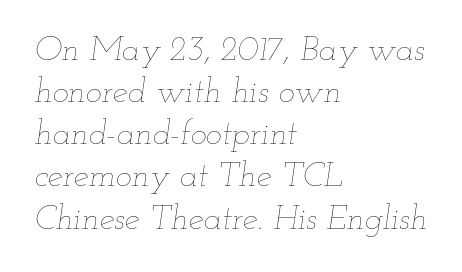
{"italic": "yes", "lean": "right", "slant_degrees": 12, "bold": "no", "weight": "thin", "width": "wide", "stroke_contrast": "low", "x_height": "small", "monospaced": "no", "underline": "no", "align": "left", "line_spacing_ratio": 1.24, "letter_spacing": "normal", "letter_spacing_em": 0.0, "glyph_px": 34}
